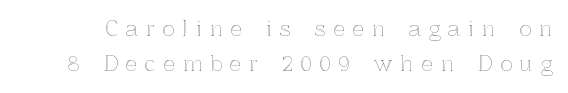
{"italic": "no", "underline": "no", "line_spacing_ratio": 1.73, "letter_spacing": "wide", "letter_spacing_em": 0.41, "glyph_px": 20}
